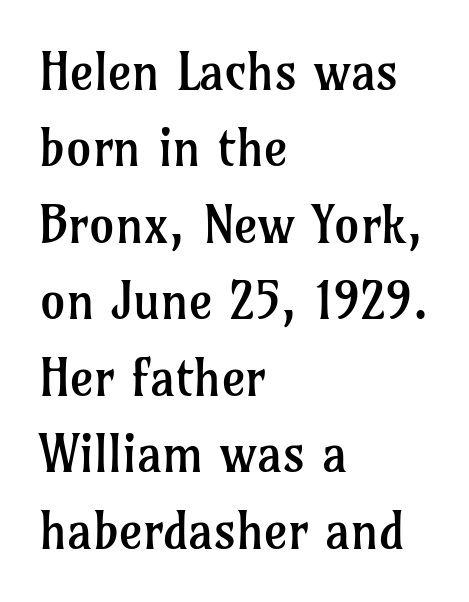
Letters rest on an invisible, unmarked baseline. Summary of weight: not heavy and not bold. Vertical strokes here are truly vertical. Do the characters align in a grid? No, the font is proportional.
